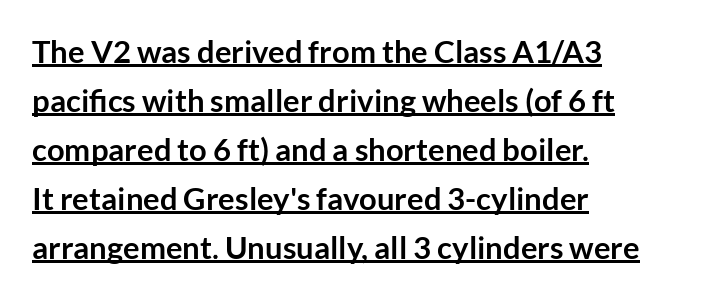
The specimen includes a rule beneath the text block's lines. A typesetter would call this zero additional tracking. Nope, no serifs anywhere on these letters. Is the block centered? No — it sits flush against the left margin. Stroke thickness is high; the sample reads as a true bold. The rendering uses natural spacing where letterforms have individual widths.
